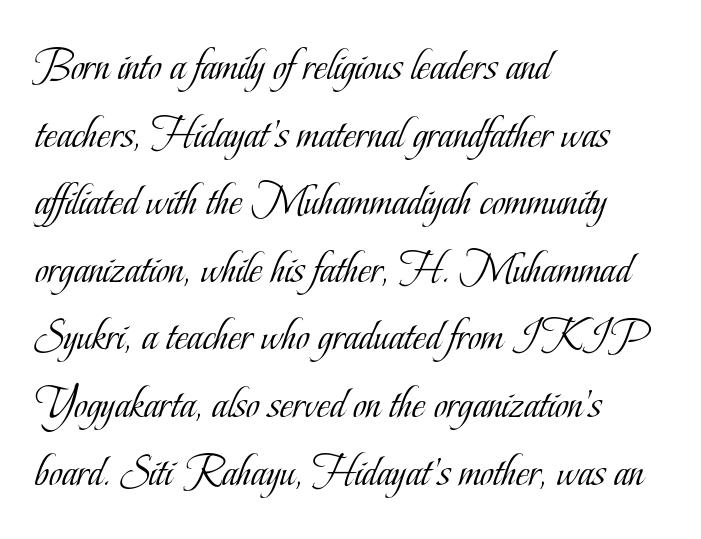
Q: Is the text bold? A: No.
Q: Is the text italic (slanted)? A: Yes.
Q: Is the typeface a serif or a sans-serif typeface? A: Serif.
Q: Is the text underlined? A: No.
Q: How is the paragraph aligned? A: Left-aligned.
Q: Is the spacing between letters normal or unusually wide? A: Normal.
Q: Is the spacing between lines tight, normal or loose? A: Normal.
Q: Width (condensed, normal, or wide)? A: Condensed.
Q: Stroke contrast? A: Low.
Q: x-height? A: Small.
Q: Monospaced? A: No.
